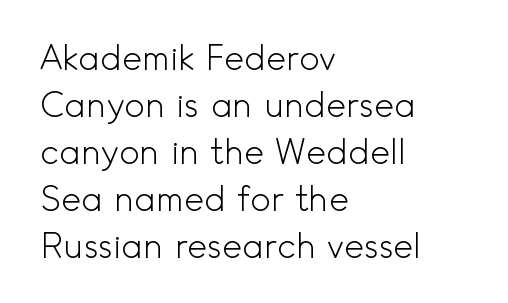
Does extra space separate the letters? No, they use regular spacing. The weight would be labelled regular, book, light, or lighter still. Is the block centered? No — it sits flush against the left margin. The rendering uses a moderate line-height, typical for paragraphs. Check the space under the baseline: it is left empty.
